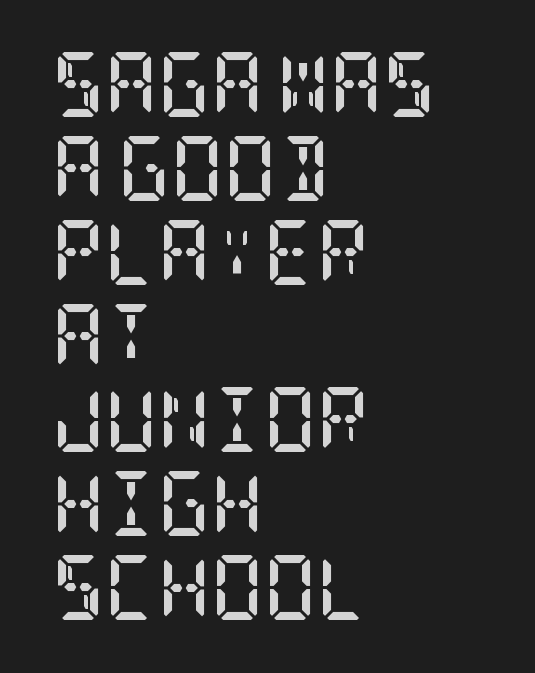
This sample uses a serif face. The lines sit at an ordinary, default distance from one another. The passage shown has conventional tracking throughout. Bold? Absolutely — the strokes are thick and heavy.
